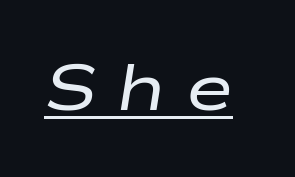
The image shows 65 px regular-weight, wide type, italic (leaning right); set unusually wide letter spacing (+0.3 em), underlined; low stroke contrast and a medium x-height.
